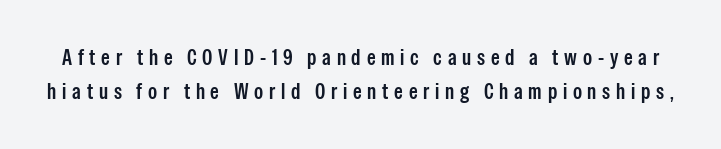
{"italic": "no", "bold": "semi", "underline": "no", "line_spacing": "normal", "line_spacing_ratio": 1.55, "letter_spacing": "wide", "letter_spacing_em": 0.26, "glyph_px": 22}
